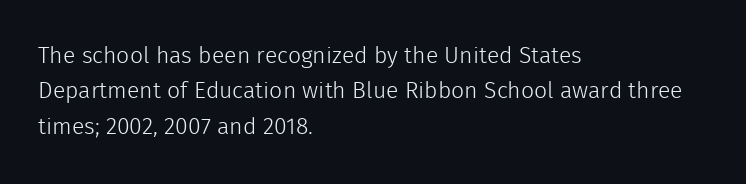
The image shows 23 px text type, upright; set left-aligned, normal line spacing (1.54x), normal letter spacing, not underlined.
